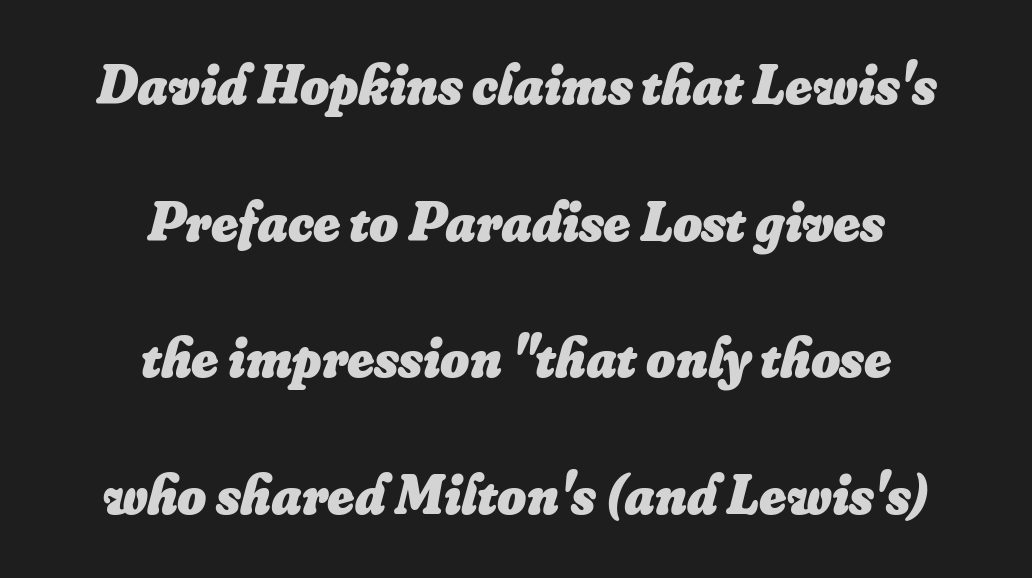
{"italic": "yes", "lean": "right", "slant_degrees": 16, "bold": "yes", "weight": "heavy", "width": "normal", "stroke_contrast": "low", "x_height": "small", "monospaced": "no", "underline": "no", "align": "center", "line_spacing": "loose", "line_spacing_ratio": 2.44, "letter_spacing": "normal", "letter_spacing_em": 0.0, "glyph_px": 56}
